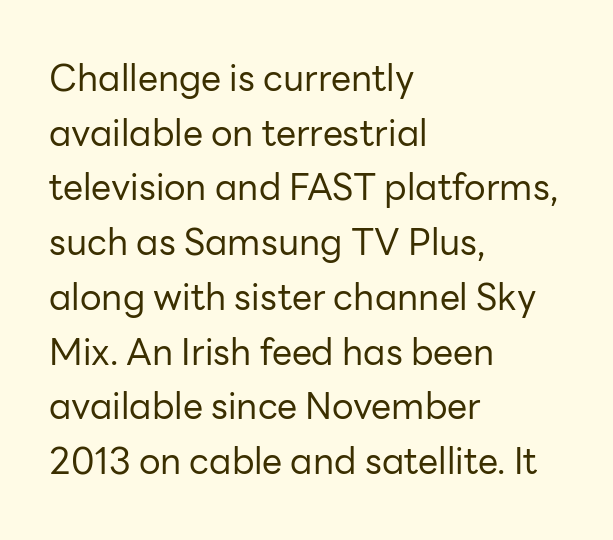
These lines were composed using upright roman letters. The lines are quadded left. Letterform terminals end flat and unadorned throughout the passage. The face used here is proportionally spaced, like ordinary book or web type. Each row of text sits above clean, open space. Heft: none added — not bold.
